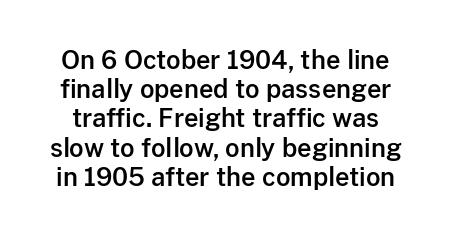
When letters stand straight like this, we call the style roman or upright. Unmarked baselines from the first word to the last. The line texture is even and compact thanks to regular tracking.
